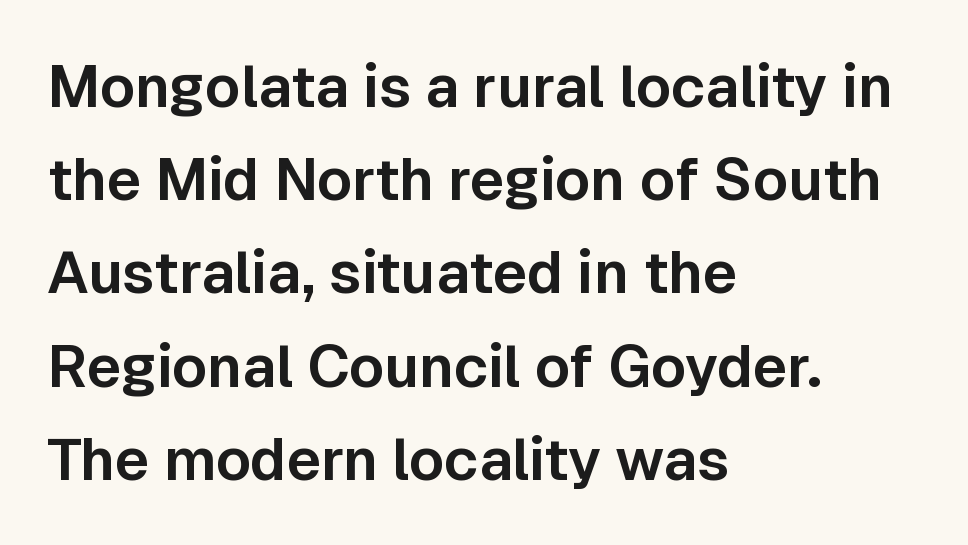
Q: Is the text italic (slanted)? A: No, it is upright.
Q: Is the typeface a serif or a sans-serif typeface? A: Sans-serif.
Q: Is the text underlined? A: No.
Q: How is the paragraph aligned? A: Left-aligned.
Q: Is the spacing between letters normal or unusually wide? A: Normal.
Q: Is the spacing between lines tight, normal or loose? A: Normal.
Q: Width (condensed, normal, or wide)? A: Normal.
Q: Stroke contrast? A: Low.
Q: x-height? A: Medium.
Q: Monospaced? A: No.
